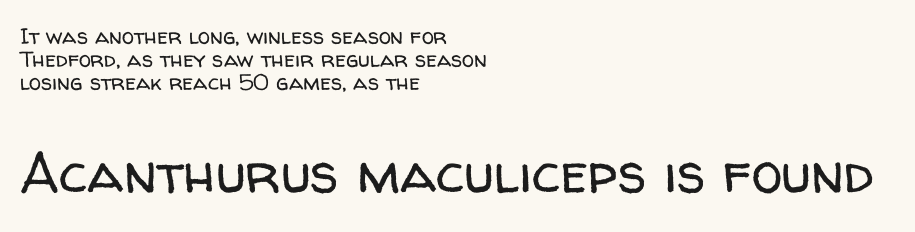
Q: Is the text bold? A: No.
Q: Is the text italic (slanted)? A: No, it is upright.
Q: Is the typeface a serif or a sans-serif typeface? A: Sans-serif.
Q: Is the text underlined? A: No.
Q: How is the paragraph aligned? A: Left-aligned.
Q: Is the spacing between letters normal or unusually wide? A: Normal.
Q: Is the spacing between lines tight, normal or loose? A: Tight.
Q: Which block of text is set in a larger size, the first (top) or the second (bottom)? A: The second (bottom) one.
Q: Width (condensed, normal, or wide)? A: Normal.
Q: Stroke contrast? A: Low.
Q: x-height? A: Medium.
Q: Monospaced? A: No.
